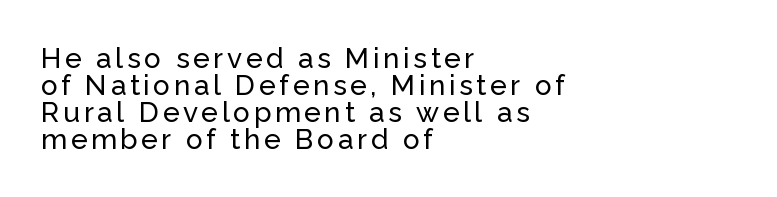
This sample has the flowing, uneven cadence of proportional lettering. Nothing sits at the stroke ends, so this counts as sans-serif. Ordinary non-slanted type is in use. The rendering uses a small line-height, squeezing the rows. Layout note: lines flush left.
